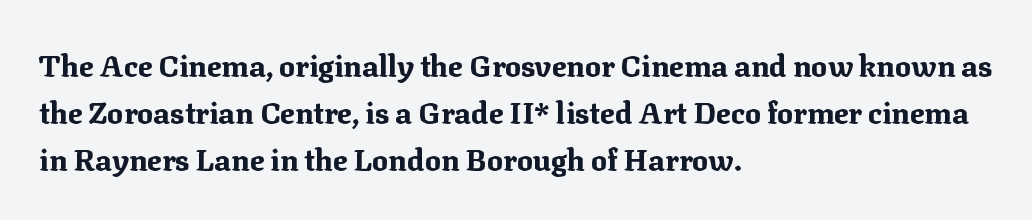
Q: Is the text bold? A: Yes.
Q: Is the text italic (slanted)? A: No, it is upright.
Q: Is the typeface a serif or a sans-serif typeface? A: Serif.
Q: Is the text underlined? A: No.
Q: How is the paragraph aligned? A: Left-aligned.
Q: Is the spacing between letters normal or unusually wide? A: Normal.
Q: Is the spacing between lines tight, normal or loose? A: Normal.
Q: Width (condensed, normal, or wide)? A: Normal.
Q: Stroke contrast? A: Medium.
Q: x-height? A: Medium.
Q: Monospaced? A: No.
